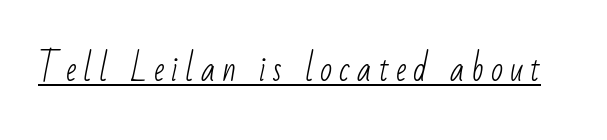
The image shows 32 px light, condensed sans-serif type; set unusually wide letter spacing (+0.22 em), underlined; low stroke contrast and a small x-height.
